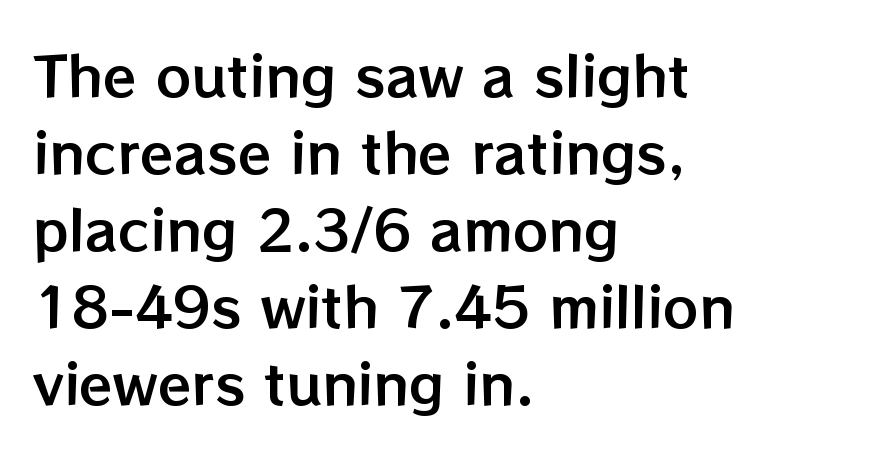
Q: Is the text italic (slanted)? A: No, it is upright.
Q: Is the text underlined? A: No.
Q: How is the paragraph aligned? A: Left-aligned.
Q: Is the spacing between letters normal or unusually wide? A: Normal.
Q: Is the spacing between lines tight, normal or loose? A: Normal.
Q: Width (condensed, normal, or wide)? A: Normal.
Q: Stroke contrast? A: Low.
Q: x-height? A: Medium.
Q: Monospaced? A: No.
